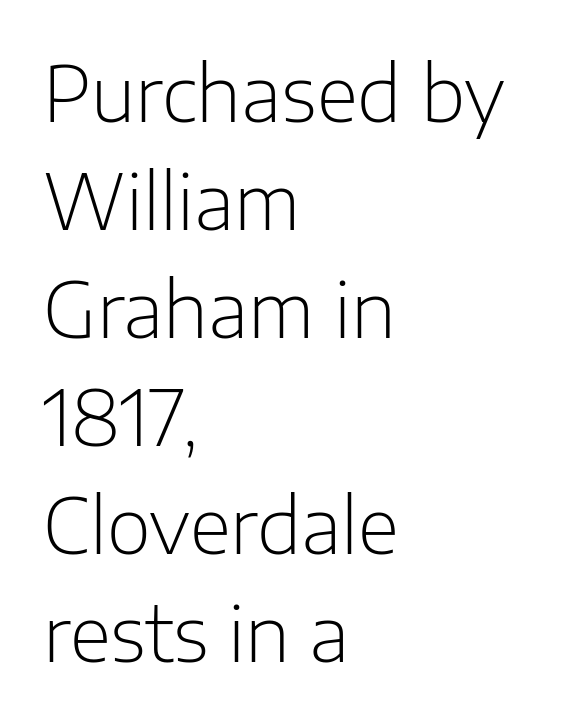
{"serif": "no", "italic": "no", "bold": "no", "weight": "light", "width": "normal", "stroke_contrast": "low", "x_height": "medium", "monospaced": "no", "underline": "no", "align": "left", "line_spacing": "normal", "line_spacing_ratio": 1.42, "letter_spacing": "normal", "letter_spacing_em": 0.0, "glyph_px": 76}
